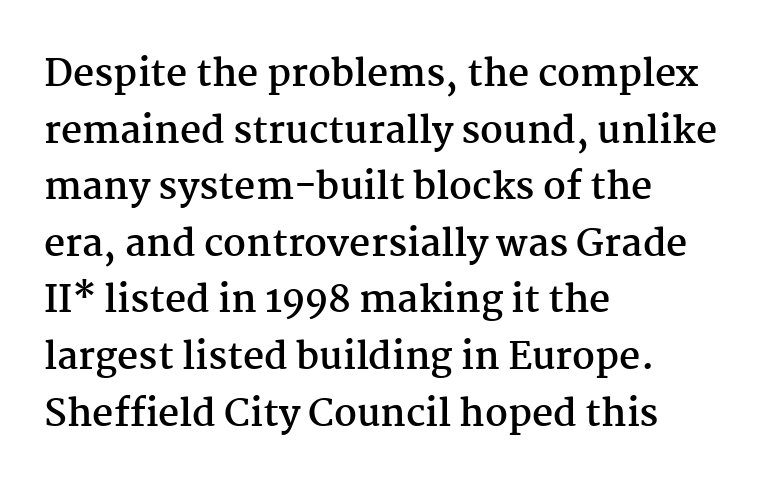
{"serif": "yes", "italic": "no", "bold": "yes", "weight": "semibold", "width": "normal", "stroke_contrast": "medium", "x_height": "medium", "monospaced": "no", "underline": "no", "align": "left", "line_spacing": "normal", "line_spacing_ratio": 1.53, "letter_spacing": "normal", "letter_spacing_em": 0.0, "glyph_px": 37}
